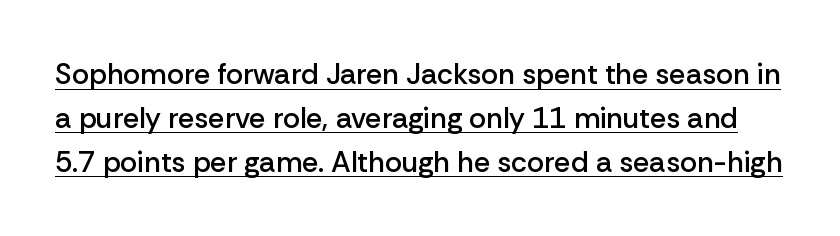
The image shows 29 px semibold sans-serif type, upright; set normal line spacing (1.51x), normal letter spacing, underlined; low stroke contrast and a medium x-height.
